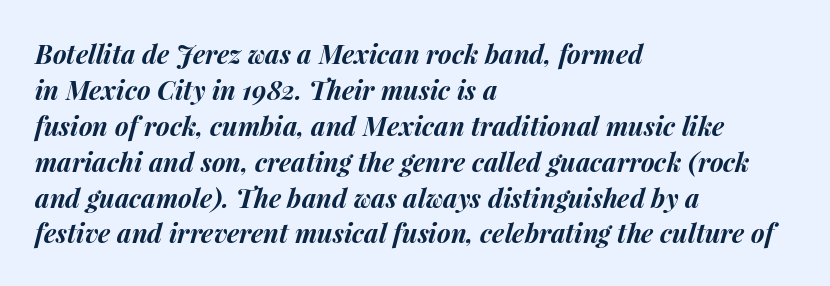
The image shows 26 px bold type, italic (leaning right); set left-aligned, normal line spacing (1.38x), normal letter spacing, not underlined.
